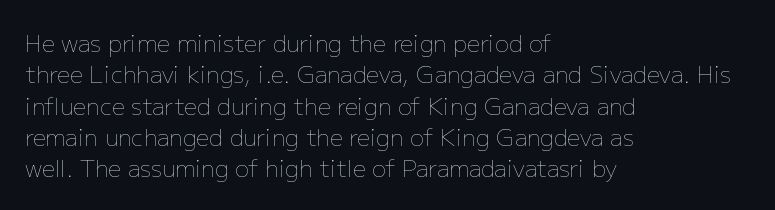
Q: Is the text bold? A: No.
Q: Is the text italic (slanted)? A: No, it is upright.
Q: Is the text underlined? A: No.
Q: How is the paragraph aligned? A: Left-aligned.
Q: Is the spacing between letters normal or unusually wide? A: Normal.
Q: Is the spacing between lines tight, normal or loose? A: Normal.
